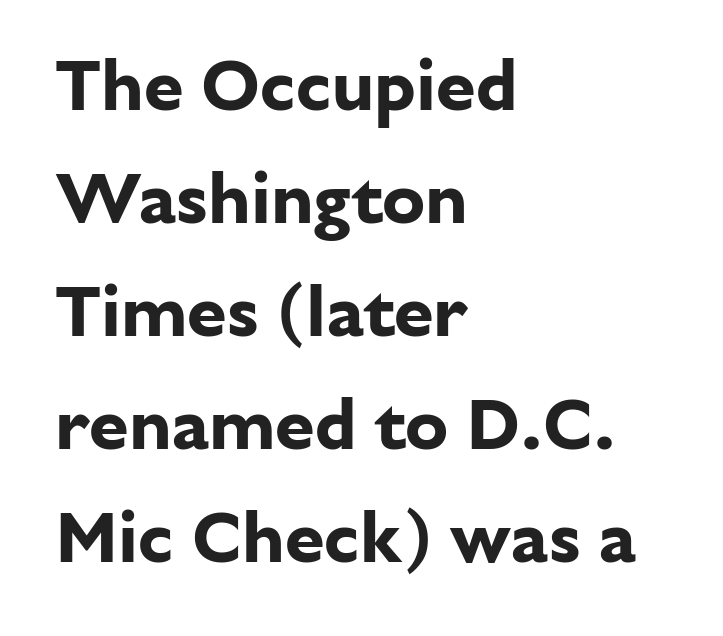
The line-height multiplier appears to be the usual default. Proportional: the letters do not fall into vertical columns. Nope, not italic — everything's standing straight. The compositor pushed each line to the left boundary. Look at the stroke-to-counter ratio: heavy, a bold.
